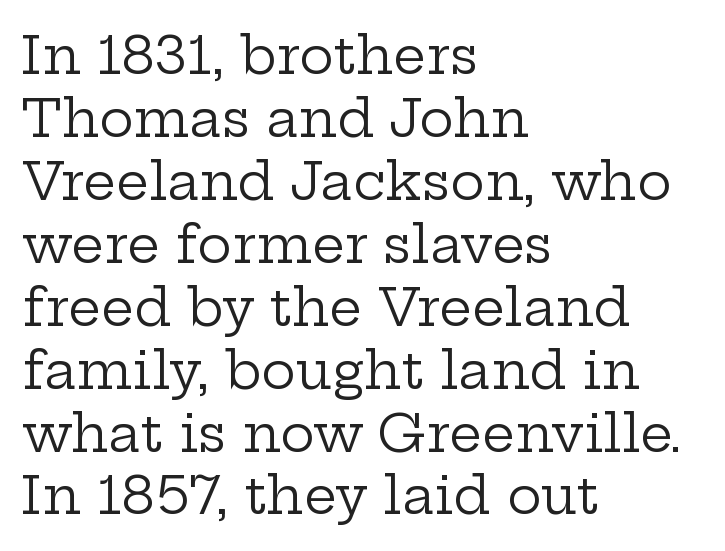
{"serif": "yes", "italic": "no", "bold": "no", "weight": "regular", "width": "wide", "stroke_contrast": "low", "x_height": "medium", "monospaced": "no", "underline": "no", "align": "left", "line_spacing_ratio": 1.21, "letter_spacing": "normal", "letter_spacing_em": 0.0, "glyph_px": 52}
